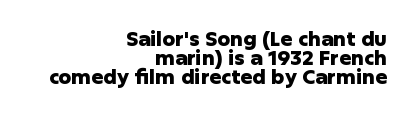
Q: Is the text bold? A: Yes.
Q: Is the text italic (slanted)? A: No, it is upright.
Q: Is the text underlined? A: No.
Q: How is the paragraph aligned? A: Right-aligned.
Q: Is the spacing between letters normal or unusually wide? A: Normal.
Q: Is the spacing between lines tight, normal or loose? A: Tight.
